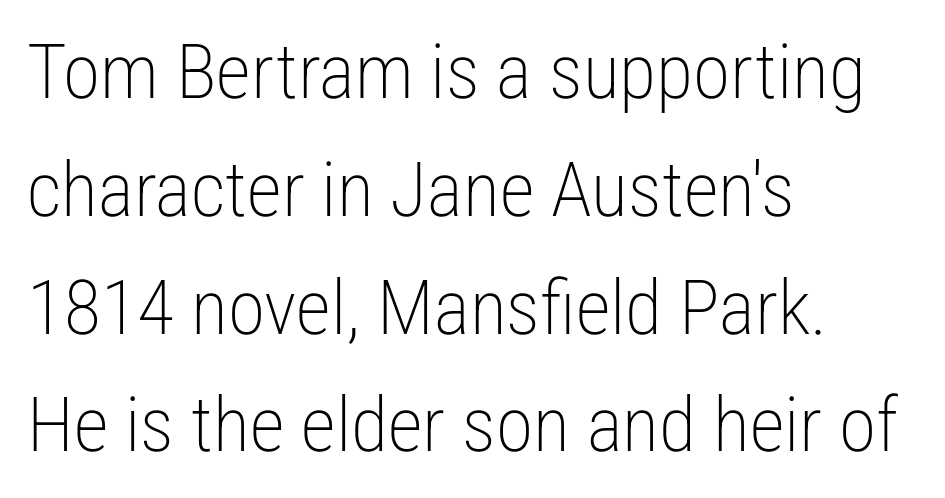
The image shows 76 px light, condensed sans-serif type, upright; set left-aligned, normal line spacing (1.55x), normal letter spacing, not underlined; low stroke contrast and a medium x-height.
